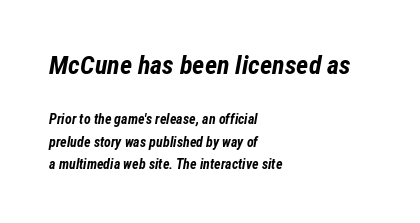
The image shows 26 px bold type, italic (leaning right); set left-aligned, normal line spacing (1.6x), normal letter spacing, not underlined; the first (top) block is 1.86x larger.
